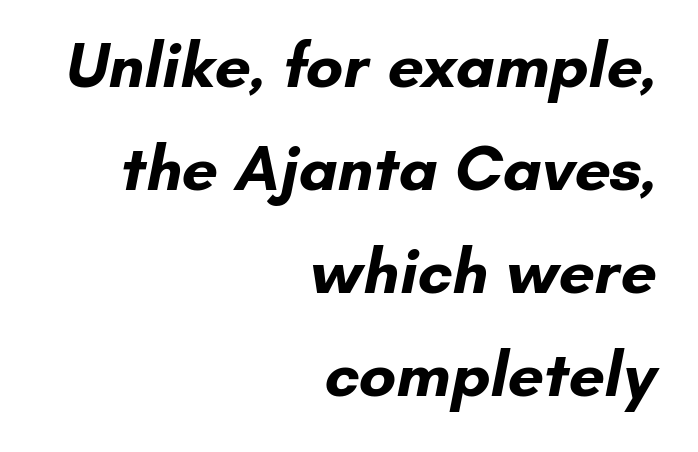
{"serif": "no", "bold": "yes", "weight": "bold", "width": "normal", "stroke_contrast": "low", "x_height": "small", "monospaced": "no", "underline": "no", "align": "right", "line_spacing": "normal", "line_spacing_ratio": 1.61, "letter_spacing": "normal", "letter_spacing_em": 0.0, "glyph_px": 64}
